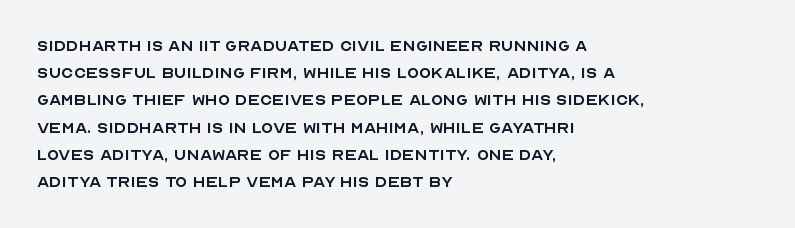
The text block is weighted toward the left margin, trailing off unevenly rightward. Summary of vertical rhythm: regular, with standard interline spacing. Spacing between characters is what you'd get straight out of the box. The letterforms sit at book weight or below.
